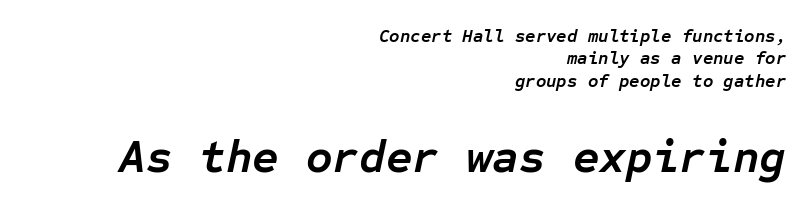
Visually the block forms a straight wall on the right and a jagged coastline on the left. Stroke thickness is high; the sample reads as a true bold. Small over large — that's the arrangement of the two blocks here. Characters follow at the spacing the type designer built in. Monospaced: the letters line up in strict vertical columns. Underlining? Definitely not there.
